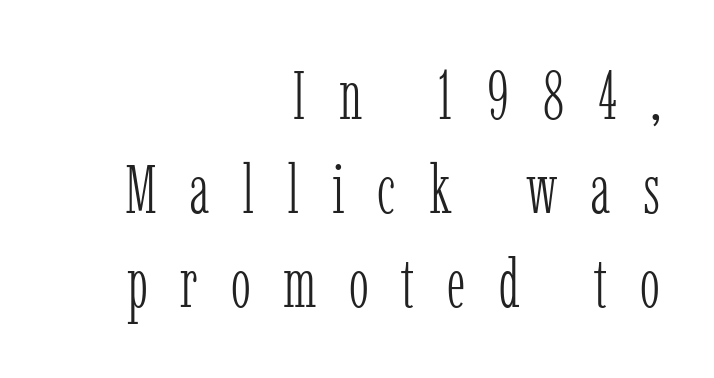
The letters advance in unequal steps, a hallmark of proportional type. Someone cranked the tracking dial way up on this one. All the whitespace from short lines collects on the left. Evenly set lines give the paragraph a standard silhouette.
